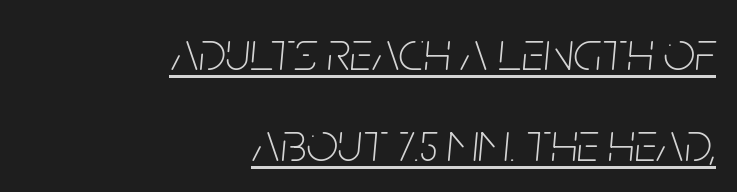
The image shows 56 px thin, condensed type, italic (leaning right); set right-aligned, normal line spacing (1.62x), normal letter spacing, underlined; low stroke contrast and a large x-height.
